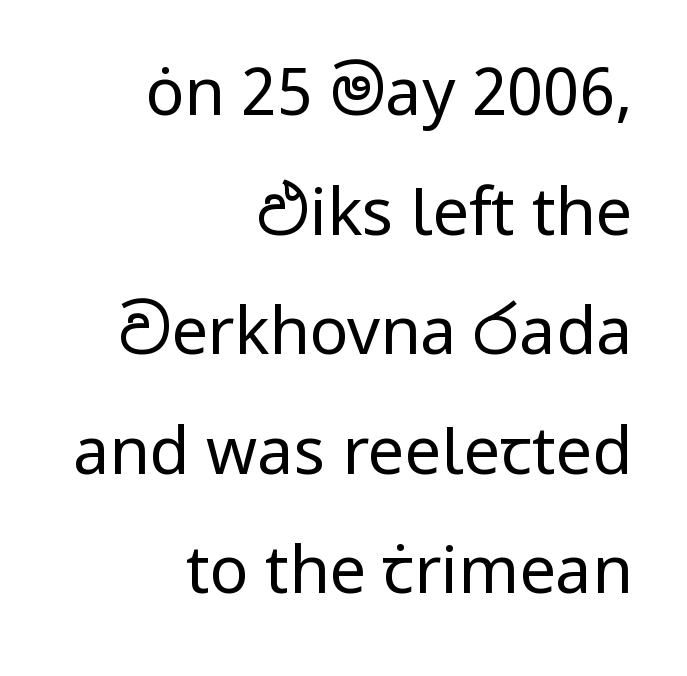
One-word summary of the alignment: right. Look at the tracking — it's just the regular setting, nothing added. Classification — sans serif. The foot of each line stays bare and open. No letter is thick-stroked: the sample isn't bold.
